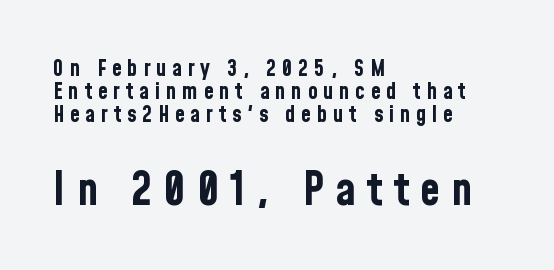
Q: Is the text bold? A: Yes.
Q: Is the text italic (slanted)? A: No, it is upright.
Q: Is the typeface a serif or a sans-serif typeface? A: Sans-serif.
Q: Is the text underlined? A: No.
Q: How is the paragraph aligned? A: Left-aligned.
Q: Is the spacing between letters normal or unusually wide? A: Unusually wide.
Q: Is the spacing between lines tight, normal or loose? A: Tight.
Q: Which block of text is set in a larger size, the first (top) or the second (bottom)? A: The second (bottom) one.
Q: Width (condensed, normal, or wide)? A: Condensed.
Q: Stroke contrast? A: Low.
Q: x-height? A: Medium.
Q: Monospaced? A: No.
